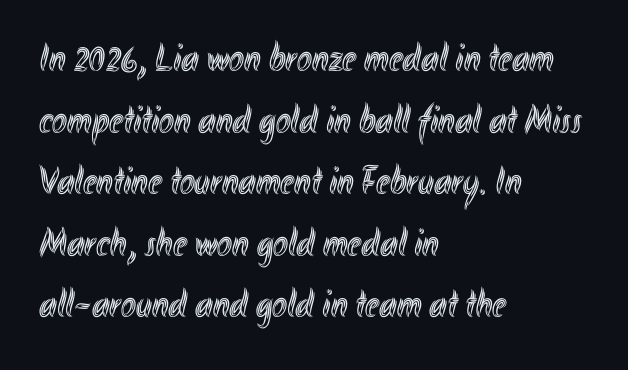
The image shows 40 px condensed type; set left-aligned, normal line spacing (1.54x), normal letter spacing, not underlined; a small x-height.
